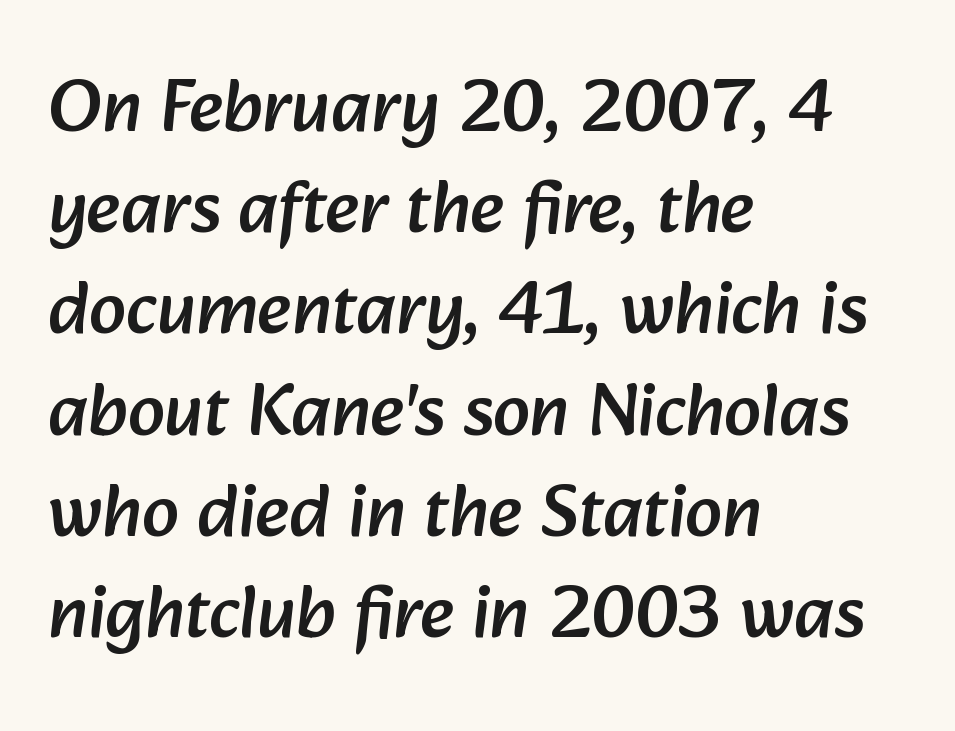
Q: Is the typeface a serif or a sans-serif typeface? A: Sans-serif.
Q: Is the text underlined? A: No.
Q: How is the paragraph aligned? A: Left-aligned.
Q: Is the spacing between letters normal or unusually wide? A: Normal.
Q: Is the spacing between lines tight, normal or loose? A: Normal.
Q: Width (condensed, normal, or wide)? A: Normal.
Q: Stroke contrast? A: Low.
Q: x-height? A: Medium.
Q: Monospaced? A: No.
